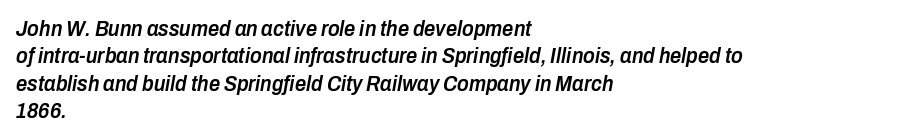
{"italic": "yes", "lean": "right", "slant_degrees": 10, "bold": "semi", "underline": "no", "align": "left", "line_spacing": "normal", "line_spacing_ratio": 1.25, "letter_spacing": "normal", "letter_spacing_em": 0.0, "glyph_px": 22}
